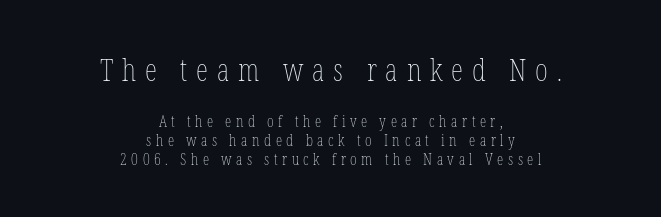
The image shows 31 px thin, condensed type, upright; set centered, line spacing 1.19x, unusually wide letter spacing (+0.28 em), not underlined; the first (top) block is 1.94x larger; low stroke contrast and a medium x-height.
